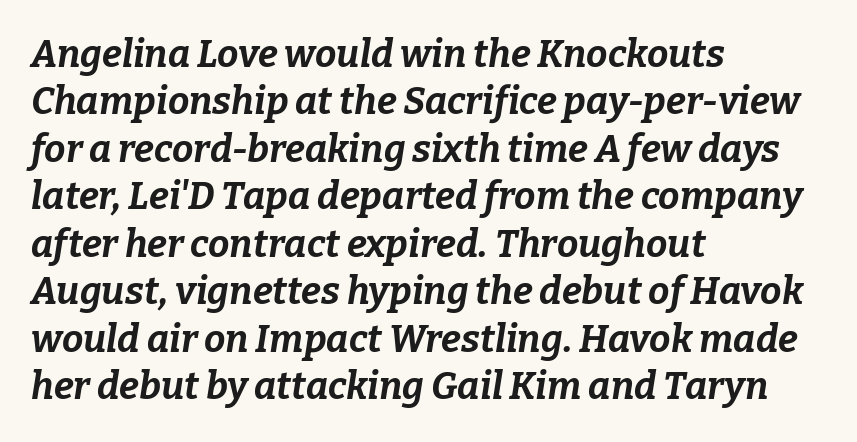
Q: Is the text bold? A: Yes.
Q: Is the text italic (slanted)? A: Yes, it leans right by about 9 degrees.
Q: Is the text underlined? A: No.
Q: How is the paragraph aligned? A: Left-aligned.
Q: Is the spacing between letters normal or unusually wide? A: Normal.
Q: Is the spacing between lines tight, normal or loose? A: Normal.
Q: Width (condensed, normal, or wide)? A: Normal.
Q: Stroke contrast? A: Low.
Q: x-height? A: Medium.
Q: Monospaced? A: No.
